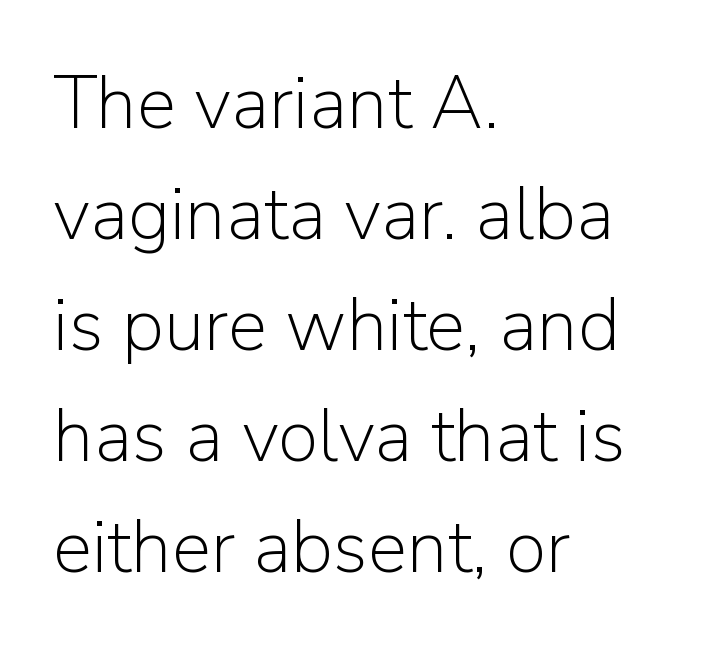
Q: Is the text bold? A: No.
Q: Is the text italic (slanted)? A: No, it is upright.
Q: Is the typeface a serif or a sans-serif typeface? A: Sans-serif.
Q: Is the text underlined? A: No.
Q: How is the paragraph aligned? A: Left-aligned.
Q: Is the spacing between letters normal or unusually wide? A: Normal.
Q: Is the spacing between lines tight, normal or loose? A: Normal.
Q: Width (condensed, normal, or wide)? A: Normal.
Q: Stroke contrast? A: Low.
Q: x-height? A: Medium.
Q: Monospaced? A: No.
